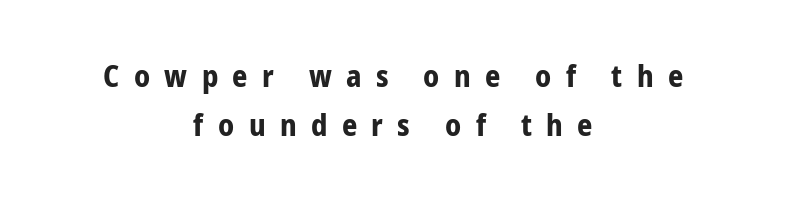
{"serif": "no", "italic": "no", "bold": "yes", "weight": "bold", "width": "condensed", "stroke_contrast": "low", "x_height": "medium", "monospaced": "no", "underline": "no", "align": "center", "line_spacing": "normal", "line_spacing_ratio": 1.62, "letter_spacing": "wide", "letter_spacing_em": 0.48, "glyph_px": 30}
